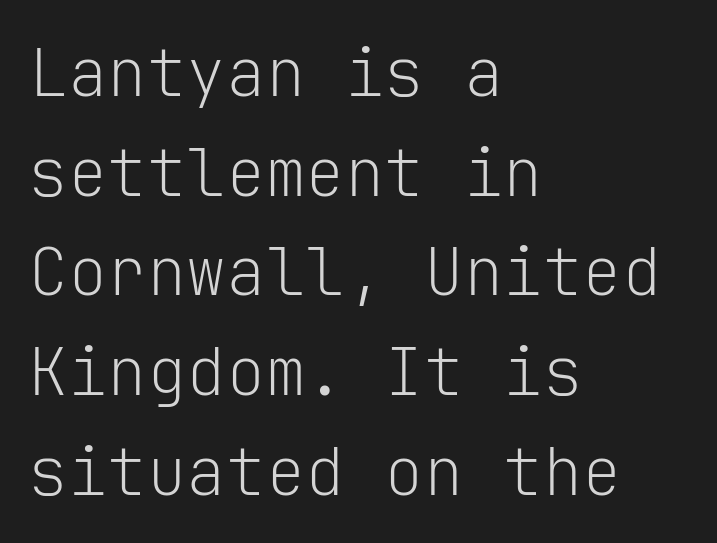
{"serif": "no", "italic": "no", "bold": "no", "weight": "light", "width": "normal", "stroke_contrast": "low", "x_height": "medium", "monospaced": "yes", "underline": "no", "align": "left", "line_spacing": "normal", "line_spacing_ratio": 1.51, "letter_spacing": "normal", "letter_spacing_em": 0.0, "glyph_px": 66}
